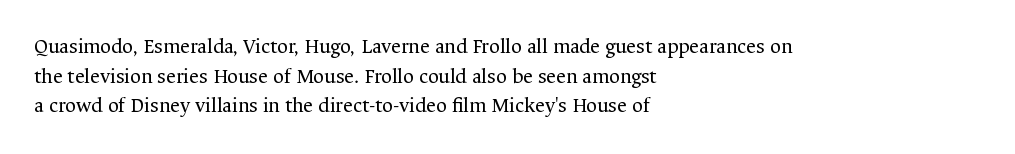
The image shows 21 px text type, upright; set left-aligned, normal line spacing (1.41x), normal letter spacing, not underlined.
